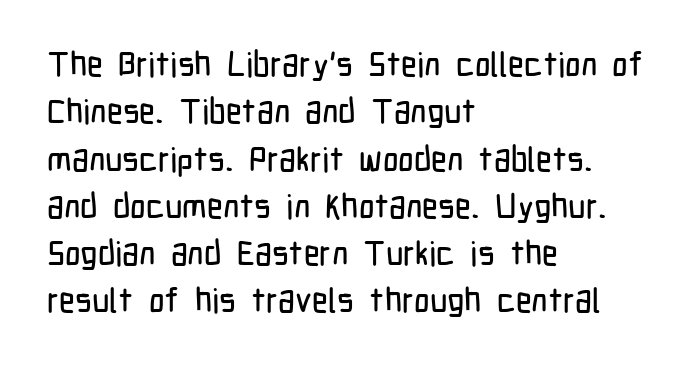
Q: Is the text italic (slanted)? A: No, it is upright.
Q: Is the typeface a serif or a sans-serif typeface? A: Sans-serif.
Q: Is the text underlined? A: No.
Q: How is the paragraph aligned? A: Left-aligned.
Q: Is the spacing between letters normal or unusually wide? A: Normal.
Q: Is the spacing between lines tight, normal or loose? A: Normal.
Q: Width (condensed, normal, or wide)? A: Condensed.
Q: Stroke contrast? A: Low.
Q: x-height? A: Medium.
Q: Monospaced? A: No.
